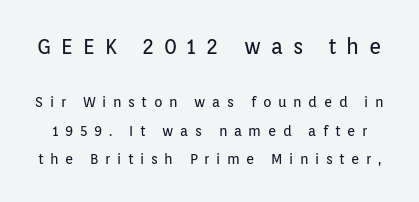
The image shows 21 px text type, upright; set loose line spacing (2.05x), unusually wide letter spacing (+0.47 em), not underlined; the first (top) block is 1.5x larger.
